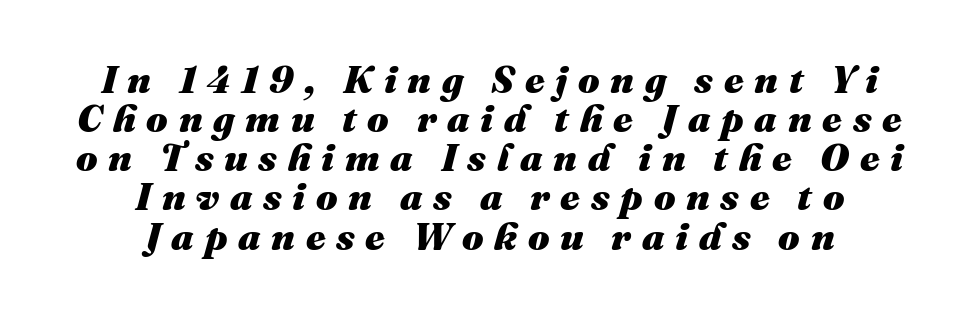
Q: Is the text bold? A: Yes.
Q: Is the text italic (slanted)? A: Yes, it leans right by about 16 degrees.
Q: Is the text underlined? A: No.
Q: How is the paragraph aligned? A: Centered.
Q: Is the spacing between letters normal or unusually wide? A: Unusually wide.
Q: Is the spacing between lines tight, normal or loose? A: Tight.
Q: Width (condensed, normal, or wide)? A: Normal.
Q: Stroke contrast? A: Medium.
Q: x-height? A: Medium.
Q: Monospaced? A: No.
